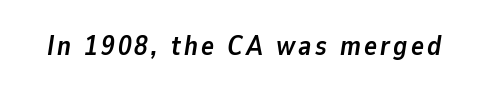
The image shows 27 px bold type, italic (leaning right); set not underlined.
